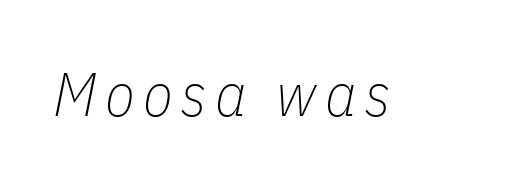
Q: Is the text bold? A: No.
Q: Is the text italic (slanted)? A: Yes, it leans right by about 11 degrees.
Q: Is the text underlined? A: No.
Q: Width (condensed, normal, or wide)? A: Condensed.
Q: Stroke contrast? A: Low.
Q: x-height? A: Medium.
Q: Monospaced? A: No.
